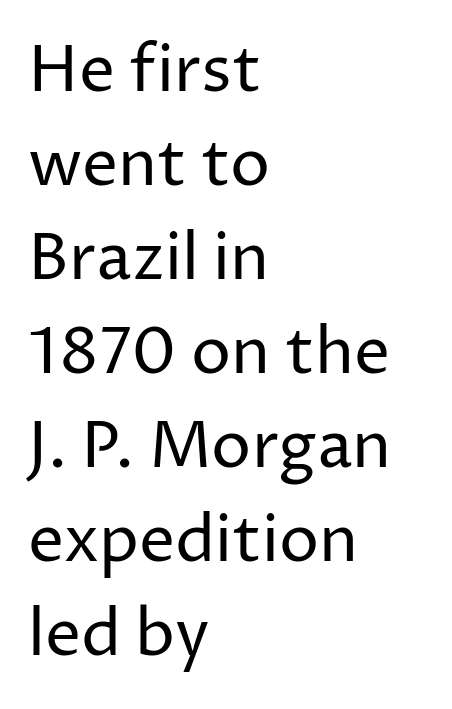
Q: Is the text bold? A: No.
Q: Is the text italic (slanted)? A: No, it is upright.
Q: Is the typeface a serif or a sans-serif typeface? A: Sans-serif.
Q: Is the text underlined? A: No.
Q: How is the paragraph aligned? A: Left-aligned.
Q: Is the spacing between letters normal or unusually wide? A: Normal.
Q: Is the spacing between lines tight, normal or loose? A: Normal.
Q: Width (condensed, normal, or wide)? A: Normal.
Q: Stroke contrast? A: Low.
Q: x-height? A: Medium.
Q: Monospaced? A: No.
